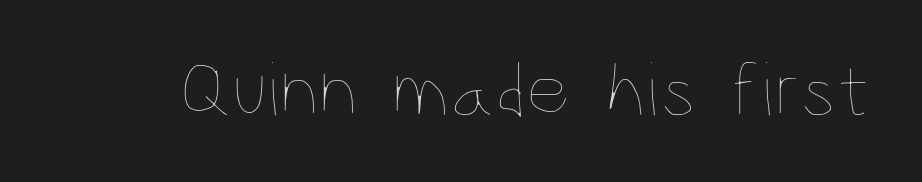
{"italic": "no", "bold": "no", "weight": "thin", "width": "condensed", "stroke_contrast": "low", "x_height": "large", "monospaced": "no", "underline": "no", "letter_spacing": "normal", "letter_spacing_em": 0.0, "glyph_px": 77}
